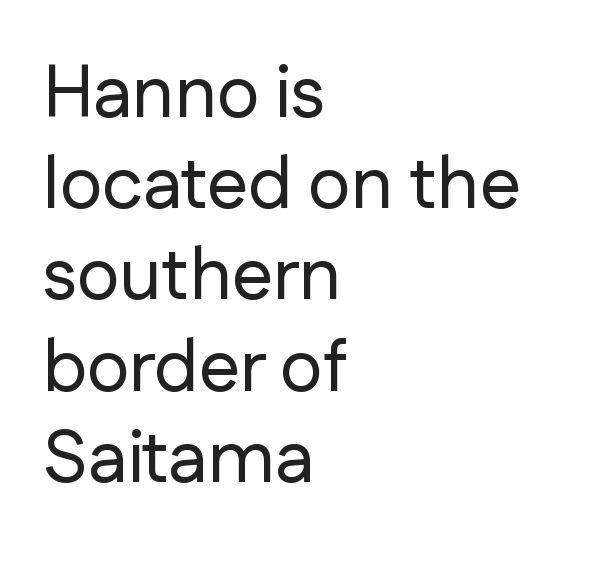
The image shows 73 px sans-serif type, upright; set left-aligned, normal line spacing (1.25x), normal letter spacing, not underlined; low stroke contrast and a medium x-height.
